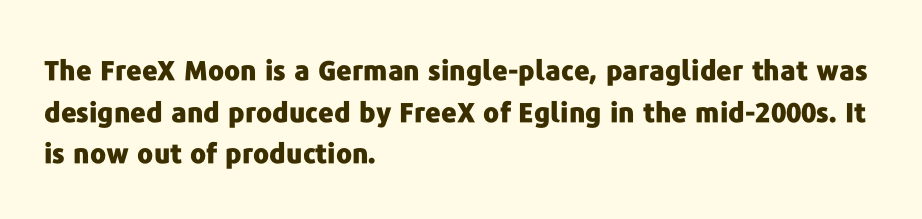
This sample keeps an unexceptional amount of space between lines. Which margin do the lines hug? The left one — the right edge is uneven. The specimen omits any rule beneath the text block's lines. Students, note that the glyphs here touch the page at normal intervals. This is heavy type, rendered in bold.
